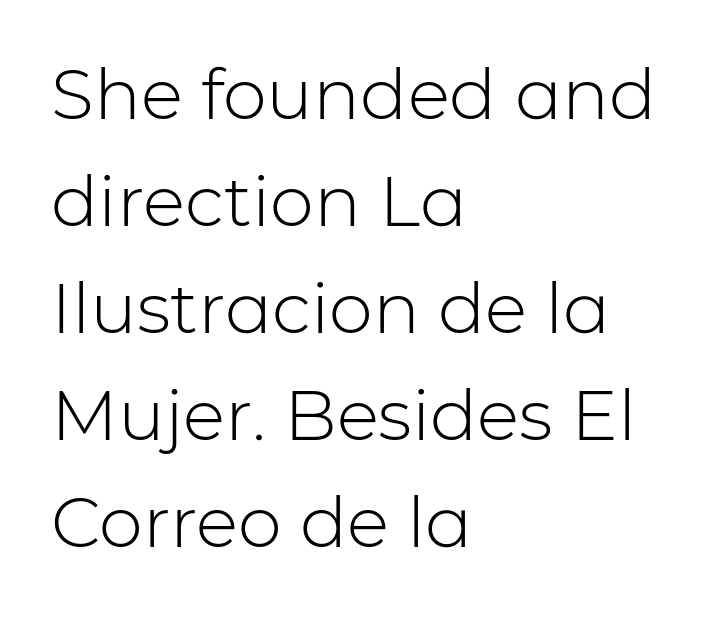
Q: Is the text bold? A: No.
Q: Is the text italic (slanted)? A: No, it is upright.
Q: Is the typeface a serif or a sans-serif typeface? A: Sans-serif.
Q: Is the text underlined? A: No.
Q: How is the paragraph aligned? A: Left-aligned.
Q: Is the spacing between letters normal or unusually wide? A: Normal.
Q: Is the spacing between lines tight, normal or loose? A: Normal.
Q: Width (condensed, normal, or wide)? A: Normal.
Q: Stroke contrast? A: Low.
Q: x-height? A: Medium.
Q: Monospaced? A: No.
